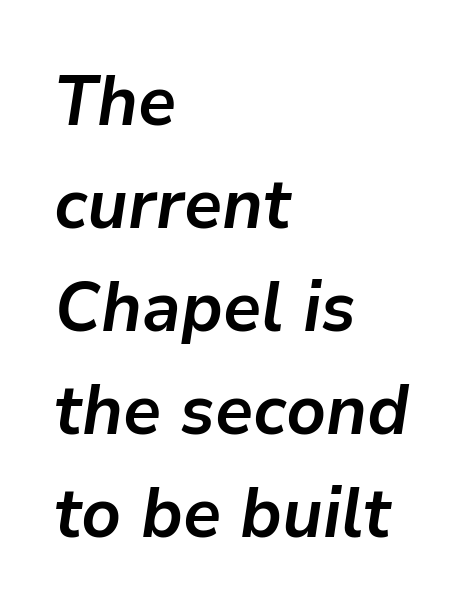
The foot of each line stays bare and open. There is no visible air inserted between adjacent glyphs. Heavy-handed strokes throughout: this text is bold. When letters slant like this, we call the style italic. Is this a fixed-width face? No — the glyphs have proportional, varying widths.
